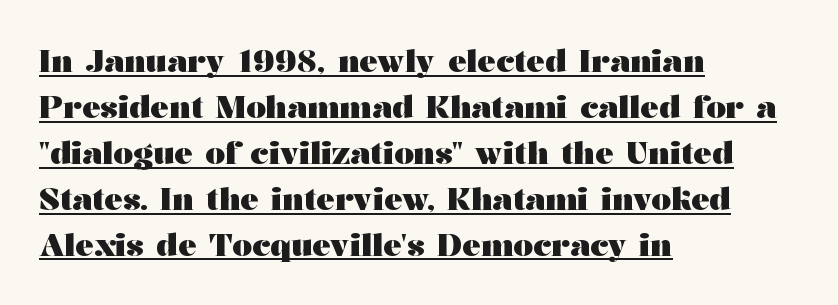
{"serif": "yes", "italic": "no", "bold": "yes", "weight": "heavy", "width": "wide", "stroke_contrast": "medium", "x_height": "medium", "monospaced": "no", "underline": "yes", "align": "left", "line_spacing": "normal", "line_spacing_ratio": 1.48, "letter_spacing": "normal", "letter_spacing_em": 0.0, "glyph_px": 31}
